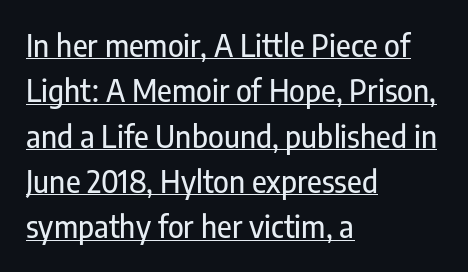
In terms of posture, this sample is upright. Underlined type. The text was rendered using a sans face with plain stroke endings. The compositor pushed each line to the left boundary.
